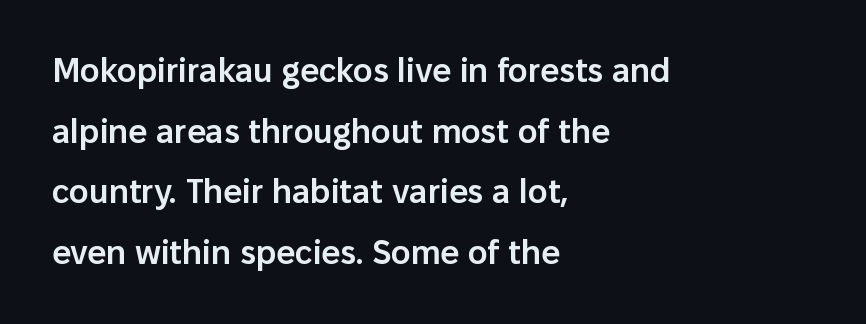
The image shows 33 px semibold sans-serif type, upright; set left-aligned, line spacing 1.84x, normal letter spacing, not underlined; low stroke contrast and a medium x-height.
